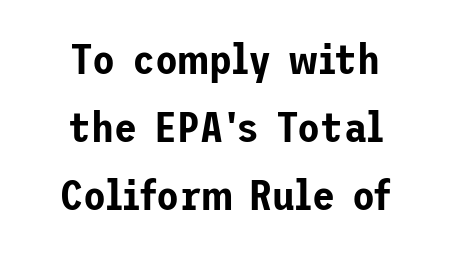
The image shows 42 px sans-serif type, upright; set centered, normal line spacing (1.62x), normal letter spacing, not underlined; low stroke contrast and a medium x-height.
